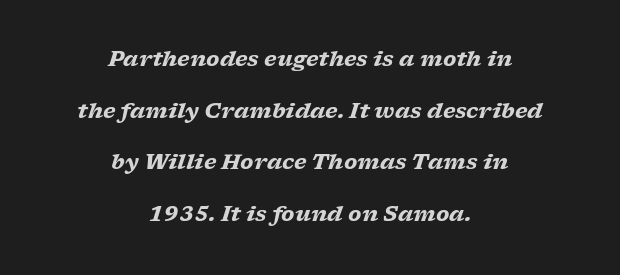
The image shows 21 px bold type, italic (leaning right); set centered, loose line spacing (2.46x), normal letter spacing, not underlined.
